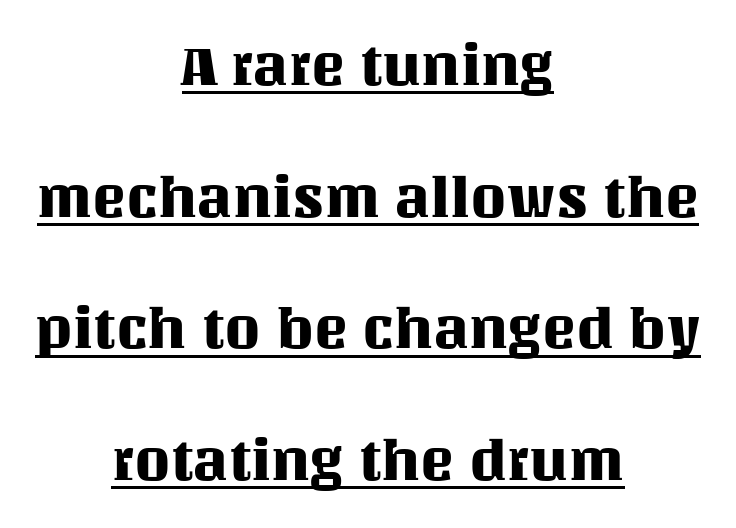
The image shows 57 px text type, upright; set centered, loose line spacing (2.31x), normal letter spacing, underlined; medium stroke contrast and a large x-height.
